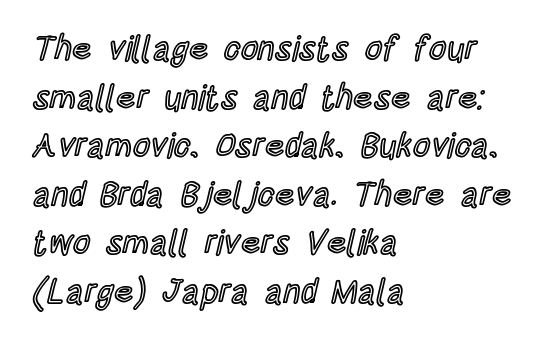
{"width": "condensed", "x_height": "large", "monospaced": "no", "underline": "no", "align": "left", "line_spacing": "normal", "line_spacing_ratio": 1.43, "letter_spacing": "normal", "letter_spacing_em": 0.0, "glyph_px": 34}
